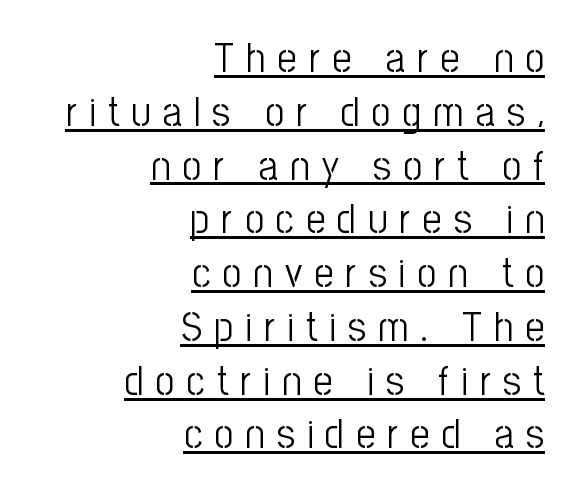
The image shows 42 px light, condensed sans-serif type, upright; set right-aligned, normal line spacing (1.28x), unusually wide letter spacing (+0.29 em), underlined; low stroke contrast and a medium x-height.
